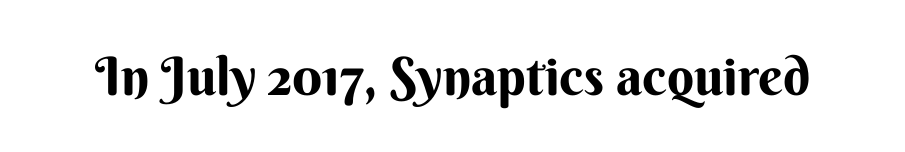
{"serif": "no", "italic": "no", "bold": "yes", "weight": "bold", "width": "normal", "stroke_contrast": "medium", "x_height": "small", "monospaced": "no", "underline": "no", "letter_spacing": "normal", "letter_spacing_em": 0.0, "glyph_px": 53}
